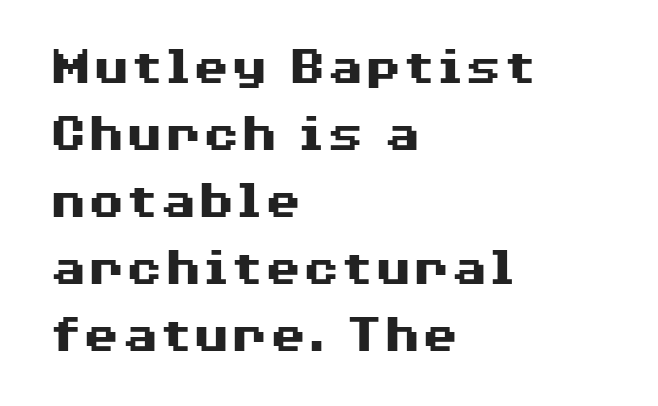
The face used here is a sans, in the tradition of grotesques and geometrics. The face used here is rendered with its standard letterfit. Pretty heavy lettering here — definitely bold. Line beginnings align vertically; line endings do not. The letters advance in unequal steps, a hallmark of proportional type. The letters stand upright; this is a roman face.
